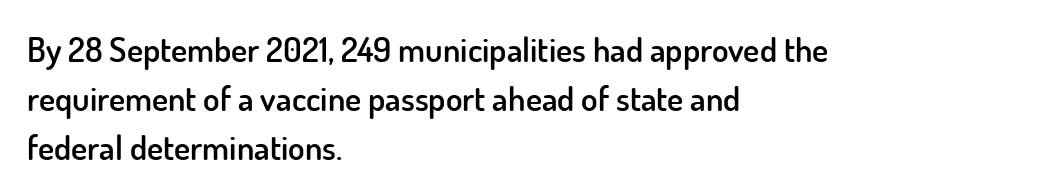
The image shows 34 px semibold sans-serif type, upright; set left-aligned, normal line spacing (1.44x), normal letter spacing, not underlined; low stroke contrast and a small x-height.
